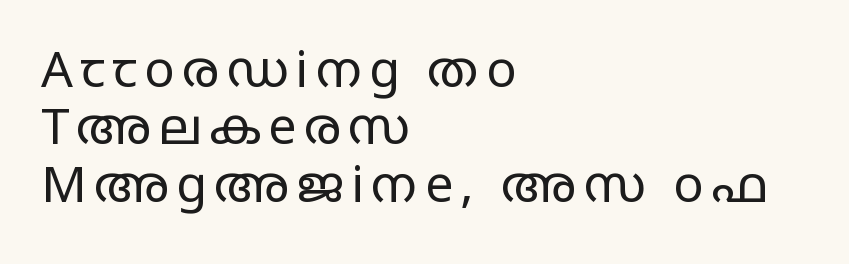
The characters display no serif detailing; their extremities are plain. All the whitespace from short lines collects on the right. The lines are packed closely together with very little leading. The letters advance in unequal steps, a hallmark of proportional type. Each row of text sits above clean, open space.
